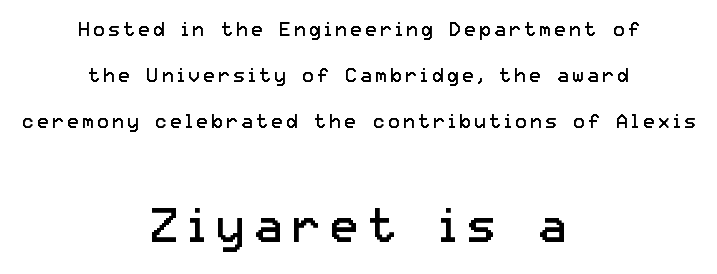
Which margin do the lines hug? Neither — every line sits in the middle. Does the leading feel generous? Absolutely, it's lavish. Stems and bowls with no extra thickness — not bold. Here the second block reads like a headline and the first like body copy. Honestly, there is no underline to notice here at all. The designer went with a sans here, leaving each stem footless.
